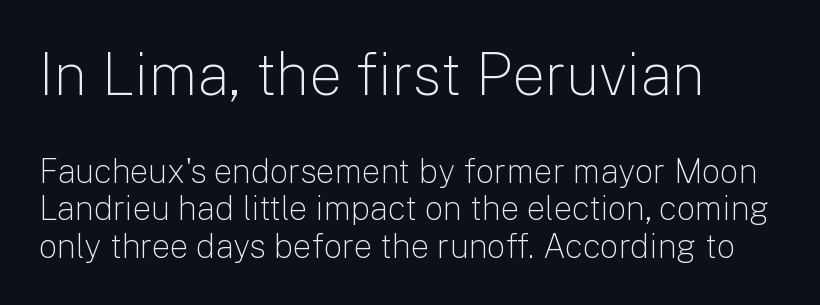
Nope, no serifs anywhere on these letters. Default kerning and tracking; the words read as compact shapes. You can tell it's not italic because the verticals are truly vertical. Character widths vary here, with narrow letters taking less room than wide ones. The space directly below the letters is spotless. Tightly led — the rows are bunched.
